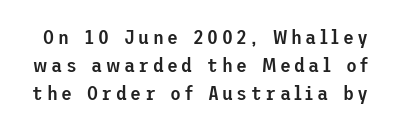
Stroke thickness is moderately raised; the sample reads as semibold. Descender tails drop into unmarked territory. Each new line begins a customary step beneath the previous one. Do the letters lean? They stand straight.
